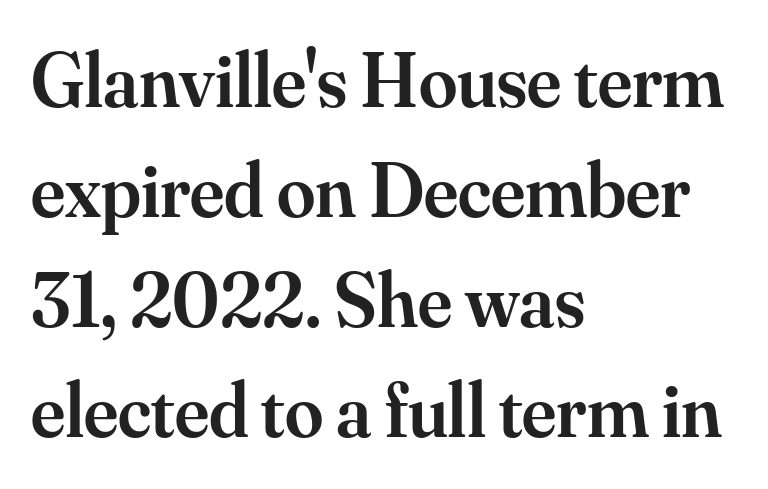
The image shows 77 px semibold serif type, upright; set left-aligned, normal line spacing (1.43x), normal letter spacing, not underlined; medium stroke contrast and a small x-height.
